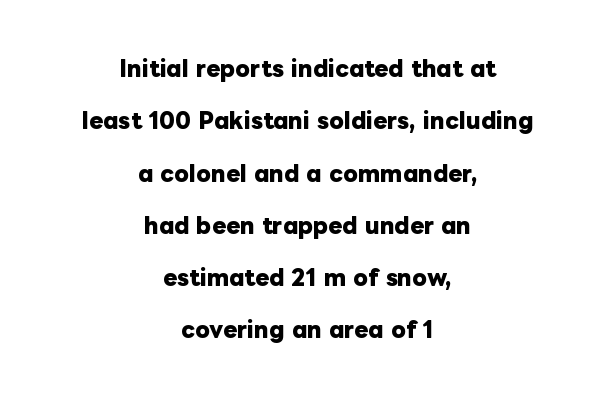
{"italic": "no", "bold": "yes", "underline": "no", "align": "center", "line_spacing": "loose", "line_spacing_ratio": 2.49, "letter_spacing": "normal", "letter_spacing_em": 0.0, "glyph_px": 21}
